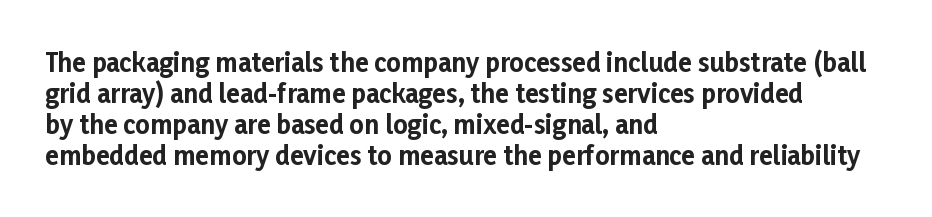
The image shows 25 px bold type, upright; set left-aligned, line spacing 1.24x, normal letter spacing, not underlined.
